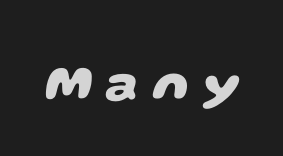
The image shows 51 px heavy, wide sans-serif type; set unusually wide letter spacing (+0.27 em), not underlined; low stroke contrast and a large x-height.
